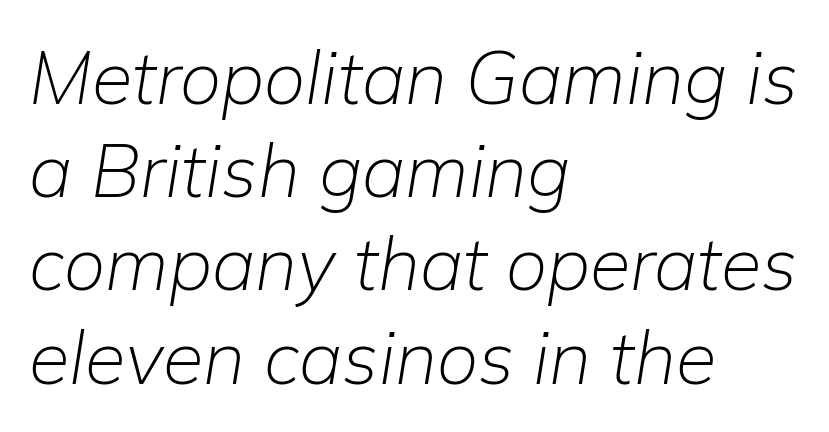
Q: Is the text bold? A: No.
Q: Is the text italic (slanted)? A: Yes, it leans right by about 9 degrees.
Q: Is the text underlined? A: No.
Q: How is the paragraph aligned? A: Left-aligned.
Q: Is the spacing between letters normal or unusually wide? A: Normal.
Q: Is the spacing between lines tight, normal or loose? A: Normal.
Q: Width (condensed, normal, or wide)? A: Normal.
Q: Stroke contrast? A: Low.
Q: x-height? A: Medium.
Q: Monospaced? A: No.
